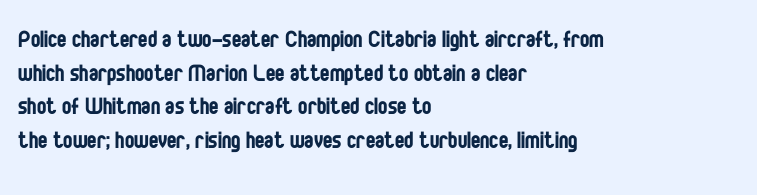
{"serif": "no", "italic": "no", "bold": "no", "weight": "regular", "width": "condensed", "stroke_contrast": "low", "x_height": "large", "monospaced": "no", "underline": "no", "align": "left", "line_spacing_ratio": 1.2, "letter_spacing": "normal", "letter_spacing_em": 0.0, "glyph_px": 28}
